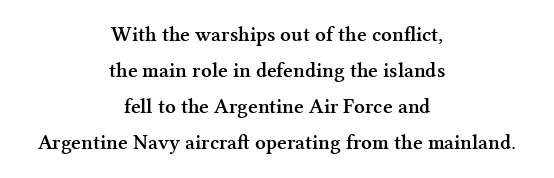
{"italic": "no", "bold": "yes", "underline": "no", "align": "center", "line_spacing_ratio": 1.72, "letter_spacing": "normal", "letter_spacing_em": 0.0, "glyph_px": 21}
